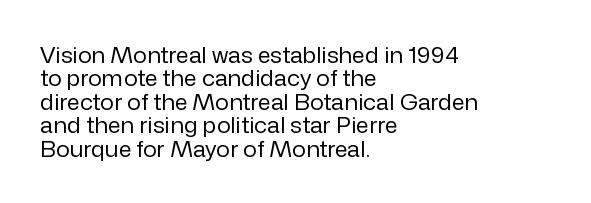
Is the type heavy? It reads as light-to-regular instead. Does extra space separate the letters? No, they use regular spacing. Characters remain perfectly vertical along every line. The strip under each line holds only bare page. You could barely slide anything between these rows. Reading down the block, your eye returns to a fixed left position each line.
